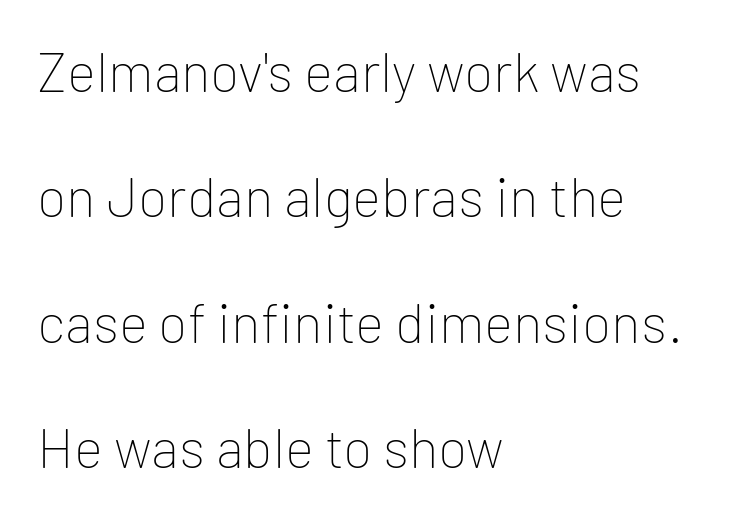
{"serif": "no", "italic": "no", "bold": "no", "weight": "thin", "width": "normal", "stroke_contrast": "low", "x_height": "medium", "monospaced": "no", "underline": "no", "align": "left", "line_spacing": "loose", "line_spacing_ratio": 2.28, "letter_spacing": "normal", "letter_spacing_em": 0.0, "glyph_px": 55}
